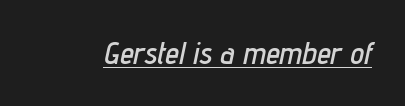
The image shows 31 px condensed type, italic (leaning right); set normal letter spacing, underlined; low stroke contrast and a medium x-height.
